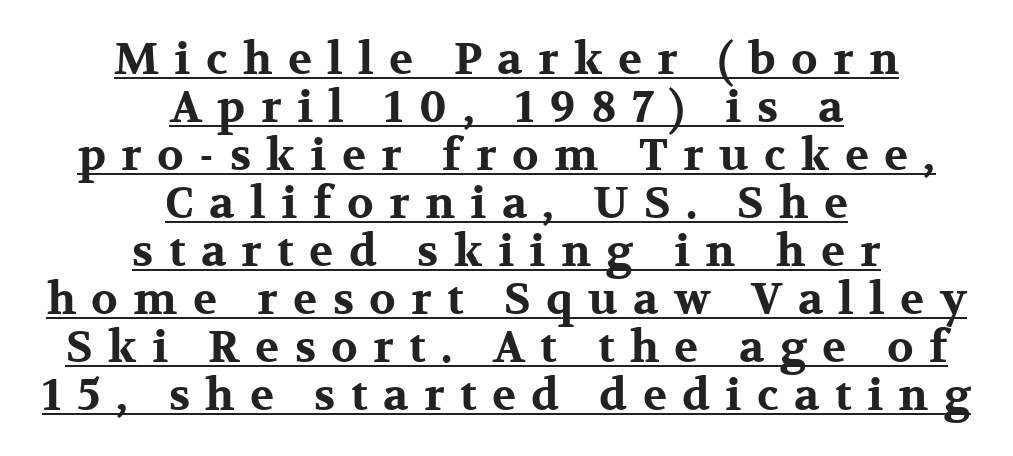
The image shows 44 px bold, wide serif type, upright; set centered, tight line spacing (1.09x), unusually wide letter spacing (+0.35 em), underlined; medium stroke contrast and a medium x-height.
